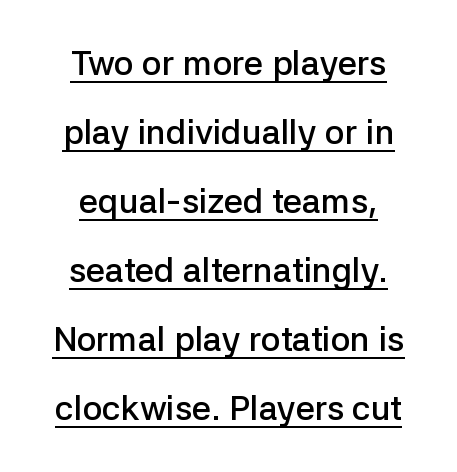
The image shows 34 px semibold sans-serif type, upright; set centered, loose line spacing (2.03x), normal letter spacing, underlined; low stroke contrast and a medium x-height.
